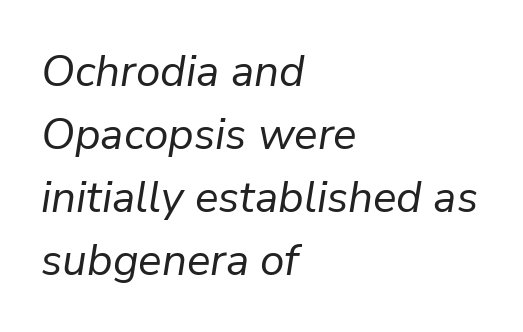
Rendered with sloped, italic letterforms. Letters have the restrained weight of plain body copy at most. This sample keeps an unexceptional amount of space between lines. Between one letter and the next there's only the usual sliver of space. The rendering uses natural spacing where letterforms have individual widths.
